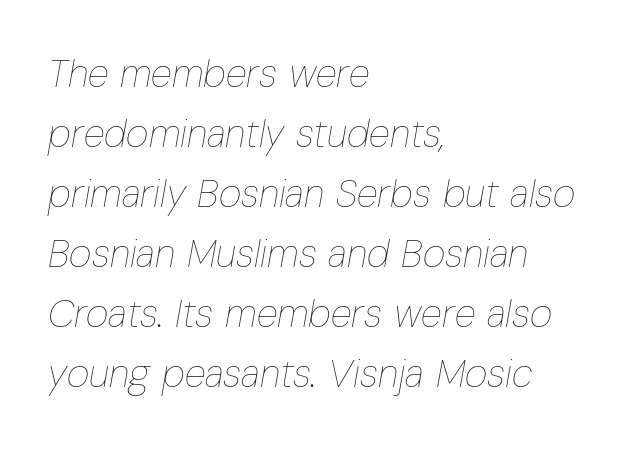
The image shows 39 px thin, condensed type, italic (leaning right); set left-aligned, normal line spacing (1.54x), normal letter spacing, not underlined; low stroke contrast and a medium x-height.
